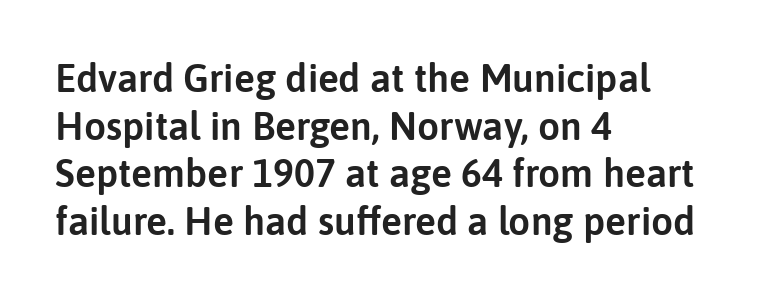
The image shows 39 px sans-serif type, upright; set left-aligned, line spacing 1.22x, normal letter spacing, not underlined; low stroke contrast and a medium x-height.
